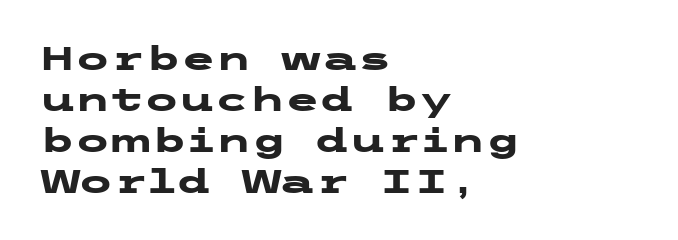
Q: Is the text bold? A: Yes.
Q: Is the text italic (slanted)? A: No, it is upright.
Q: Is the typeface a serif or a sans-serif typeface? A: Sans-serif.
Q: Is the text underlined? A: No.
Q: How is the paragraph aligned? A: Left-aligned.
Q: Is the spacing between letters normal or unusually wide? A: Normal.
Q: Is the spacing between lines tight, normal or loose? A: Normal.
Q: Width (condensed, normal, or wide)? A: Wide.
Q: Stroke contrast? A: Low.
Q: x-height? A: Medium.
